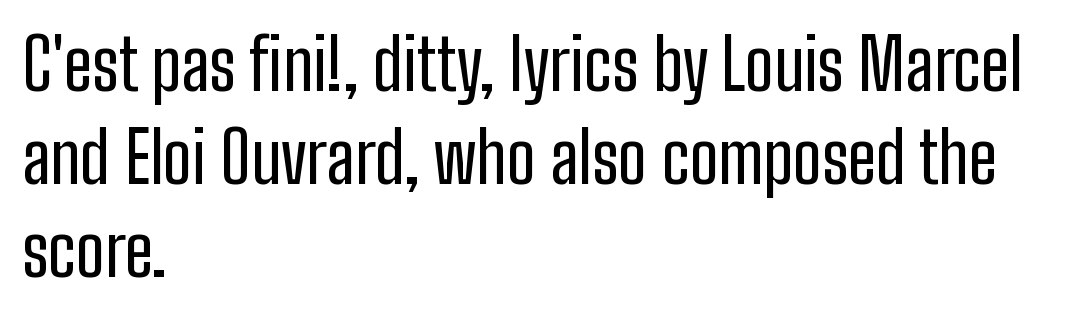
The image shows 70 px condensed sans-serif type, upright; set left-aligned, normal line spacing (1.33x), normal letter spacing, not underlined; low stroke contrast and a medium x-height.
